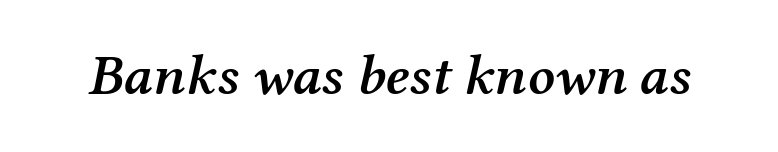
{"serif": "yes", "italic": "yes", "lean": "right", "slant_degrees": 12, "bold": "semi", "weight": "semibold", "width": "normal", "stroke_contrast": "medium", "x_height": "medium", "monospaced": "no", "underline": "no", "letter_spacing": "normal", "letter_spacing_em": 0.0, "glyph_px": 57}
